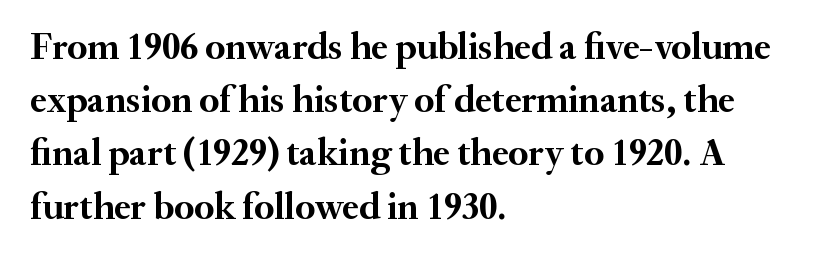
The image shows 38 px semibold serif type, upright; set left-aligned, normal line spacing (1.4x), normal letter spacing, not underlined; medium stroke contrast and a small x-height.
